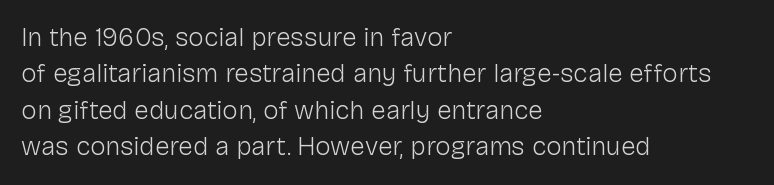
Short and long lines alike share a common starting point at left. The typeface has the unassuming heft of standard copy or less. Is the letter spacing exaggerated? No — it looks like the ordinary default. Has an underline been added? It has not. Posture: vertical.
